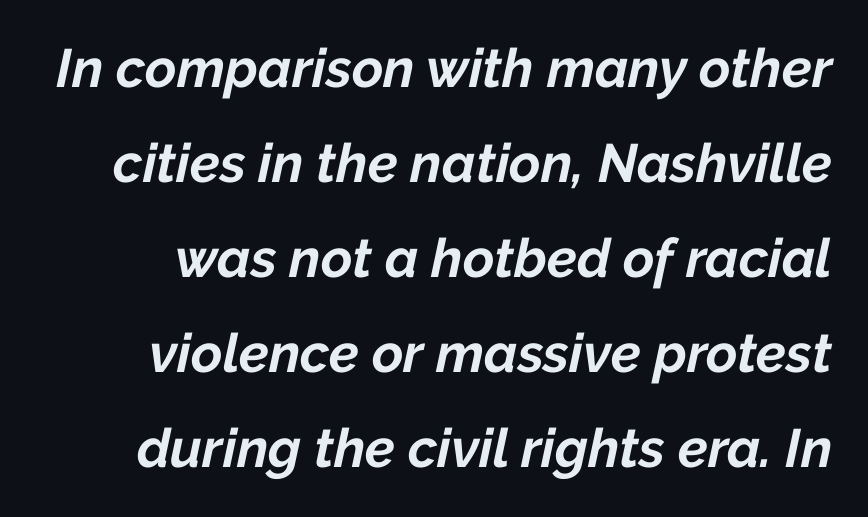
{"italic": "yes", "lean": "right", "slant_degrees": 12, "bold": "yes", "weight": "bold", "width": "normal", "stroke_contrast": "low", "x_height": "medium", "monospaced": "no", "underline": "no", "line_spacing_ratio": 1.76, "letter_spacing": "normal", "letter_spacing_em": 0.0, "glyph_px": 54}
